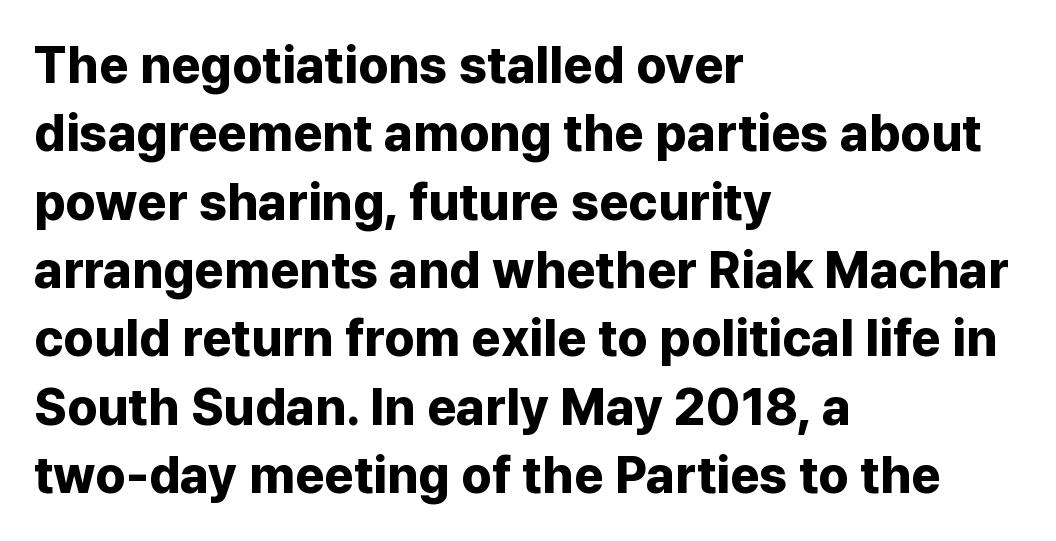
{"serif": "no", "italic": "no", "bold": "yes", "weight": "bold", "width": "normal", "stroke_contrast": "low", "x_height": "medium", "monospaced": "no", "underline": "no", "align": "left", "line_spacing": "normal", "line_spacing_ratio": 1.34, "letter_spacing": "normal", "letter_spacing_em": 0.0, "glyph_px": 51}
